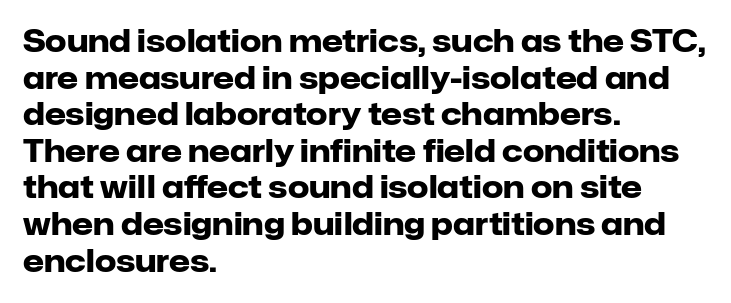
Line beginnings align vertically; line endings do not. What kind of face is this? One without serifs — a sans. Weight: bold. Each word holds together tightly as a unit, with standard inter-letter gaps. Every character sits straight up, as roman type does.
